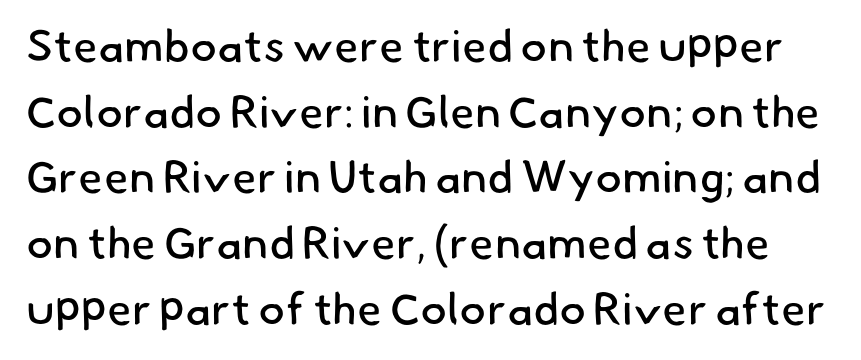
Q: Is the text bold? A: No.
Q: Is the typeface a serif or a sans-serif typeface? A: Sans-serif.
Q: Is the text underlined? A: No.
Q: Is the spacing between letters normal or unusually wide? A: Normal.
Q: Is the spacing between lines tight, normal or loose? A: Normal.
Q: Width (condensed, normal, or wide)? A: Normal.
Q: Stroke contrast? A: Low.
Q: x-height? A: Small.
Q: Monospaced? A: No.
